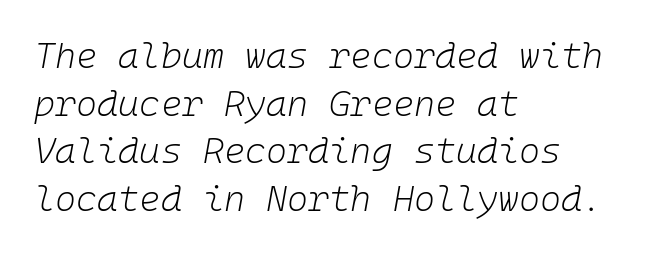
{"italic": "yes", "lean": "right", "slant_degrees": 10, "bold": "no", "weight": "light", "width": "normal", "stroke_contrast": "low", "x_height": "medium", "monospaced": "yes", "underline": "no", "align": "left", "line_spacing": "normal", "line_spacing_ratio": 1.32, "letter_spacing": "normal", "letter_spacing_em": 0.0, "glyph_px": 36}
